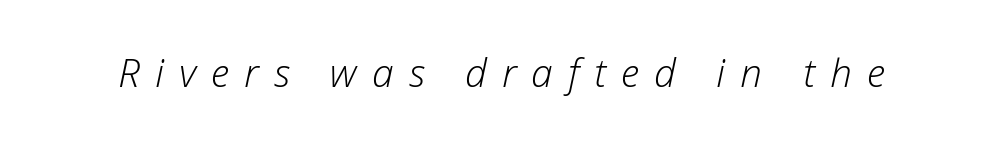
The image shows 39 px light type, italic (leaning right); set unusually wide letter spacing (+0.39 em), not underlined; low stroke contrast and a medium x-height.
